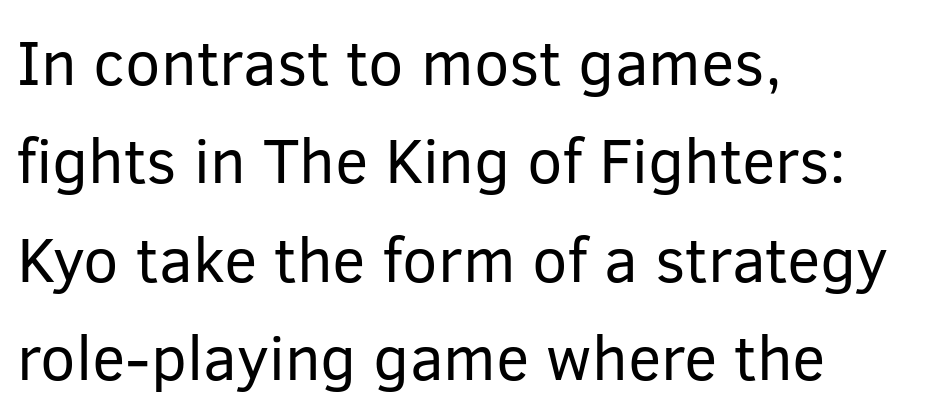
{"serif": "no", "italic": "no", "bold": "no", "weight": "regular", "width": "normal", "stroke_contrast": "low", "x_height": "medium", "monospaced": "no", "underline": "no", "align": "left", "line_spacing": "normal", "line_spacing_ratio": 1.56, "letter_spacing": "normal", "letter_spacing_em": 0.0, "glyph_px": 63}
